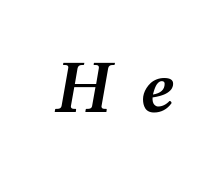
{"italic": "yes", "lean": "right", "slant_degrees": 12, "bold": "semi", "weight": "semibold", "width": "wide", "stroke_contrast": "medium", "x_height": "medium", "monospaced": "no", "underline": "no", "letter_spacing": "wide", "letter_spacing_em": 0.39, "glyph_px": 76}
